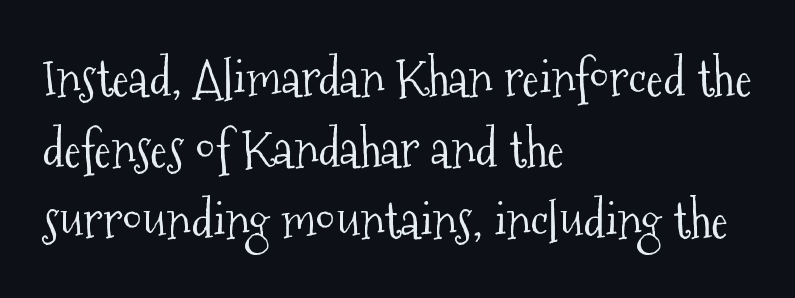
The image shows 51 px light, condensed serif type, upright; set left-aligned, normal line spacing (1.39x), normal letter spacing, not underlined; medium stroke contrast and a medium x-height.
